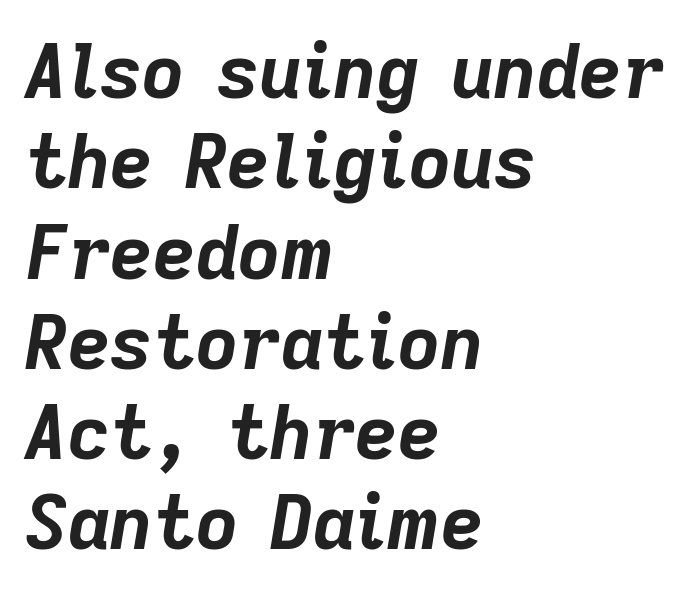
{"italic": "yes", "lean": "right", "slant_degrees": 9, "bold": "yes", "weight": "bold", "width": "normal", "stroke_contrast": "low", "x_height": "medium", "monospaced": "no", "underline": "no", "align": "left", "line_spacing_ratio": 1.22, "letter_spacing": "normal", "letter_spacing_em": 0.0, "glyph_px": 74}
